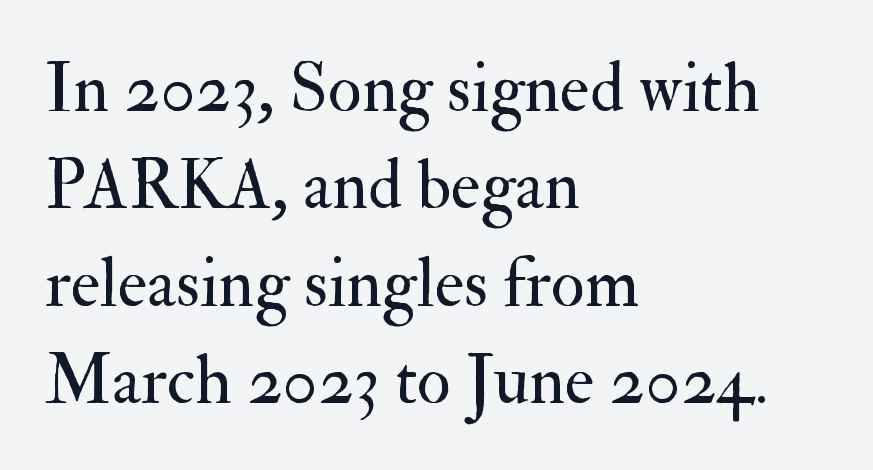
{"serif": "yes", "italic": "no", "bold": "no", "weight": "regular", "width": "normal", "stroke_contrast": "medium", "x_height": "small", "monospaced": "no", "underline": "no", "align": "left", "line_spacing": "normal", "line_spacing_ratio": 1.39, "letter_spacing": "normal", "letter_spacing_em": 0.0, "glyph_px": 70}
